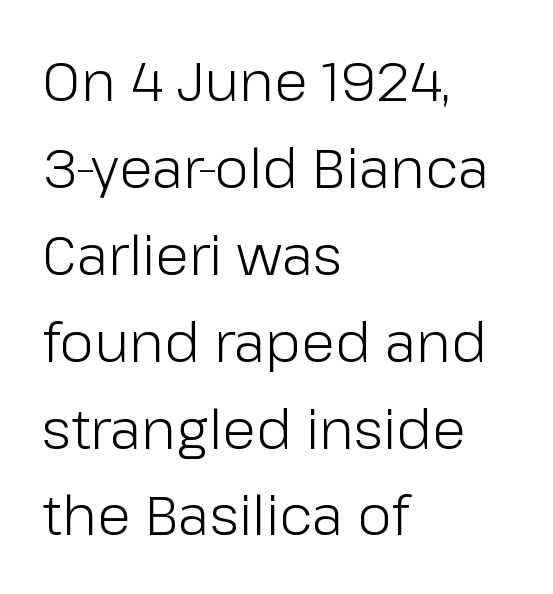
The image shows 55 px light sans-serif type, upright; set left-aligned, normal line spacing (1.58x), normal letter spacing, not underlined; low stroke contrast and a medium x-height.
